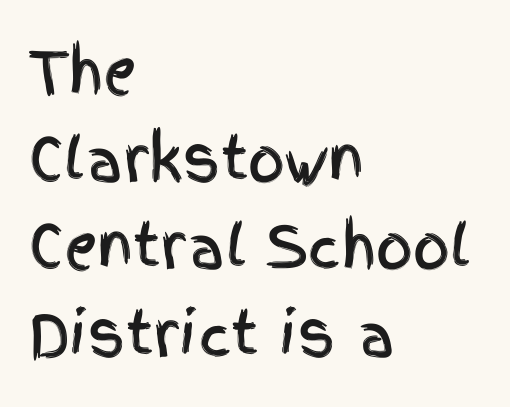
The image shows 58 px condensed sans-serif type, upright; set left-aligned, normal line spacing (1.51x), normal letter spacing, not underlined; a large x-height.
